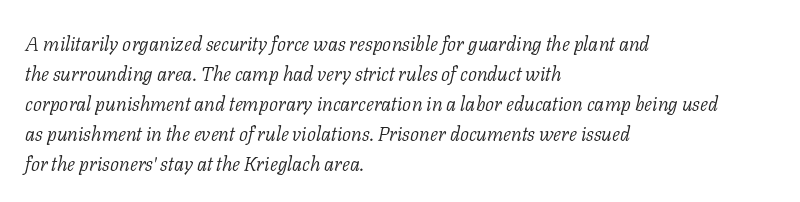
Q: Is the text bold? A: No.
Q: Is the text italic (slanted)? A: Yes, it leans right by about 11 degrees.
Q: Is the text underlined? A: No.
Q: How is the paragraph aligned? A: Left-aligned.
Q: Is the spacing between letters normal or unusually wide? A: Normal.
Q: Is the spacing between lines tight, normal or loose? A: Normal.
